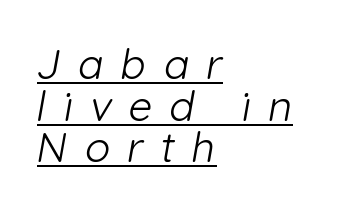
Does a line run under the words? Yes, clearly. Is this a heavy cut? Hardly; it is regular or lighter. Do the characters align in a grid? No, the font is proportional. Typographically, this falls in the sans-serif category. In terms of letterspacing, this is a distinctly airy, spread setting. The rendering anchors every line to the left-hand side.
